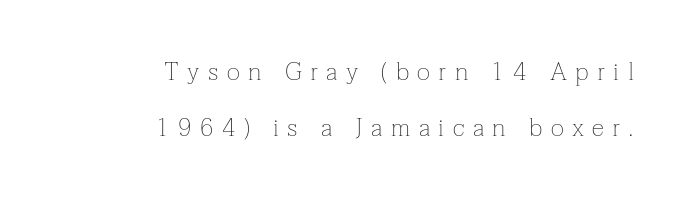
The image shows 25 px text type, upright; set right-aligned, loose line spacing (2.26x), unusually wide letter spacing (+0.34 em), not underlined.
